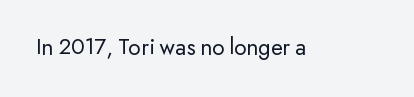
The image shows 24 px text type, upright; set normal letter spacing, not underlined.
